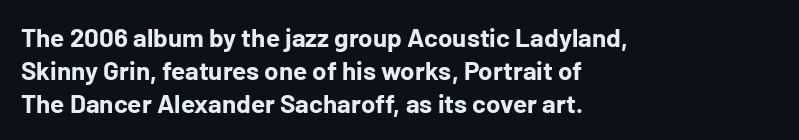
The image shows 26 px bold type, upright; set left-aligned, normal line spacing (1.26x), normal letter spacing, not underlined.
